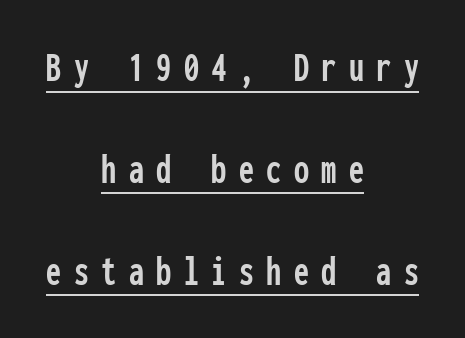
The image shows 43 px condensed sans-serif type, upright, monospaced; set centered, loose line spacing (2.37x), unusually wide letter spacing (+0.29 em), underlined; low stroke contrast and a medium x-height.
